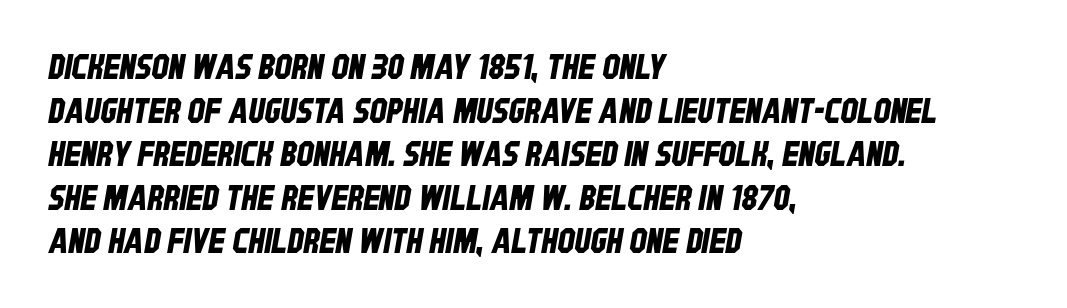
{"serif": "no", "width": "condensed", "stroke_contrast": "low", "x_height": "large", "monospaced": "no", "underline": "no", "align": "left", "line_spacing": "normal", "line_spacing_ratio": 1.28, "letter_spacing": "normal", "letter_spacing_em": 0.0, "glyph_px": 34}
